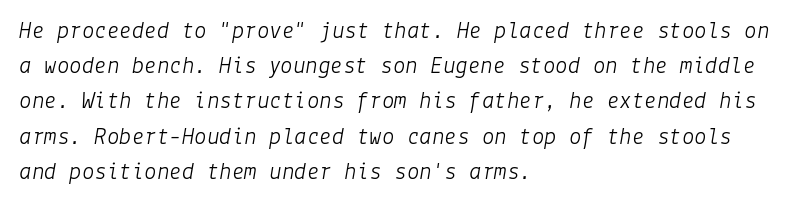
Q: Is the text bold? A: No.
Q: Is the text italic (slanted)? A: Yes, it leans right by about 9 degrees.
Q: Is the text underlined? A: No.
Q: How is the paragraph aligned? A: Left-aligned.
Q: Is the spacing between letters normal or unusually wide? A: Normal.
Q: Is the spacing between lines tight, normal or loose? A: Normal.
